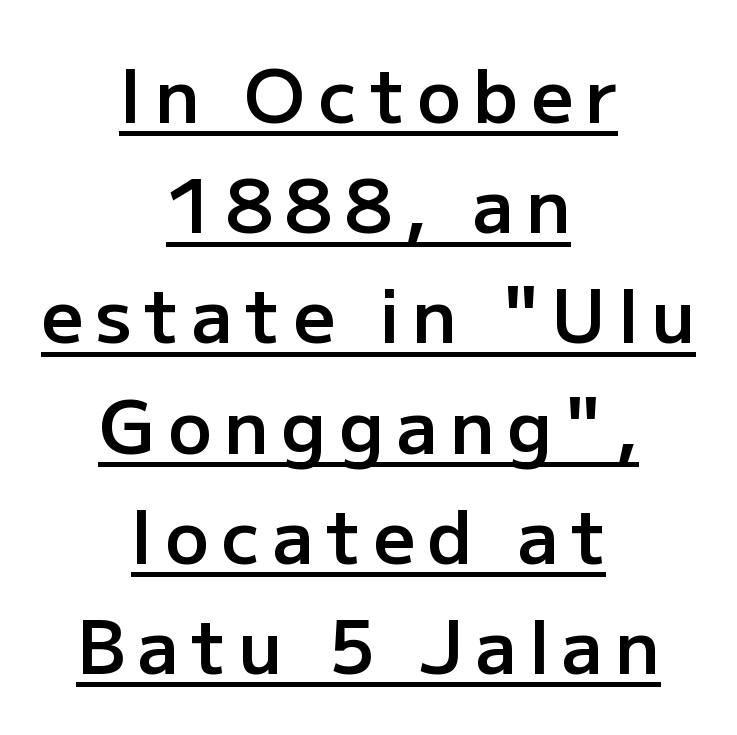
Here the designer chose a conventional face with non-uniform glyph widths. The sample's only ornament is a line tracing under the words. Reading down the block, each line starts at a different indent, mirrored at its end. No feet cap the strokes, marking this as sans-serif type. The rows are spaced the way most documents space them. The font is running at a semibold setting, under full bold.
